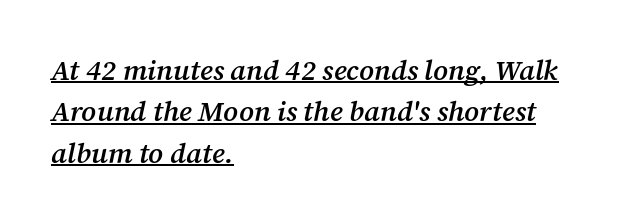
Every row of glyphs begins at an identical x-position on the left. The leading is moderate, giving the passage an even texture. Every letter is mildly thick-stroked: semibold rather than bold. Letter spacing: default. Designer's note — italics engaged.
